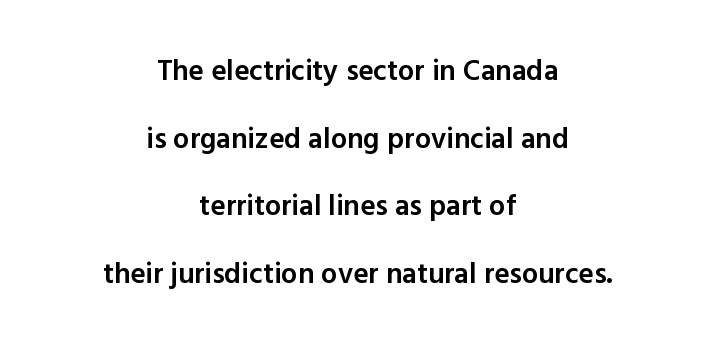
{"serif": "no", "italic": "no", "bold": "semi", "weight": "semibold", "width": "normal", "x_height": "medium", "monospaced": "no", "underline": "no", "align": "center", "line_spacing": "loose", "line_spacing_ratio": 2.33, "letter_spacing": "normal", "letter_spacing_em": 0.0, "glyph_px": 29}
